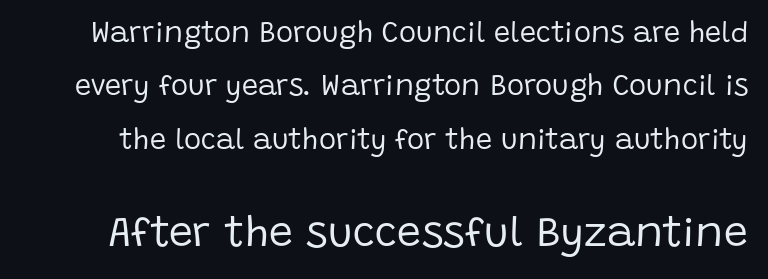
The image shows 43 px regular-weight sans-serif type, upright; set line spacing 1.84x, normal letter spacing, not underlined; the second (bottom) block is 1.48x larger; low stroke contrast and a large x-height.
